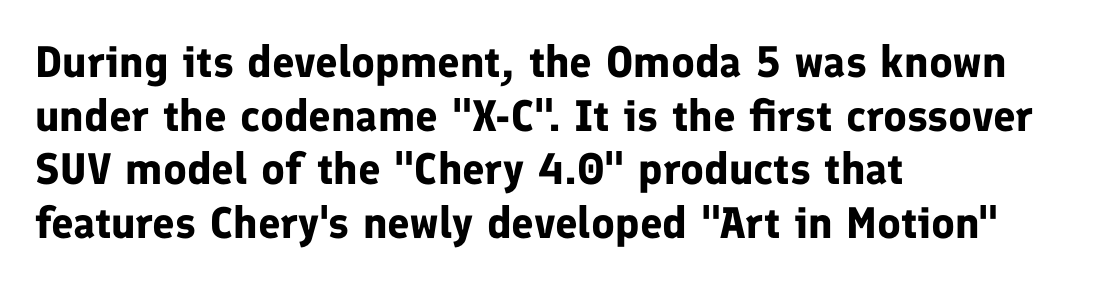
The image shows 44 px bold sans-serif type, upright; set left-aligned, line spacing 1.22x, normal letter spacing, not underlined; low stroke contrast and a medium x-height.
